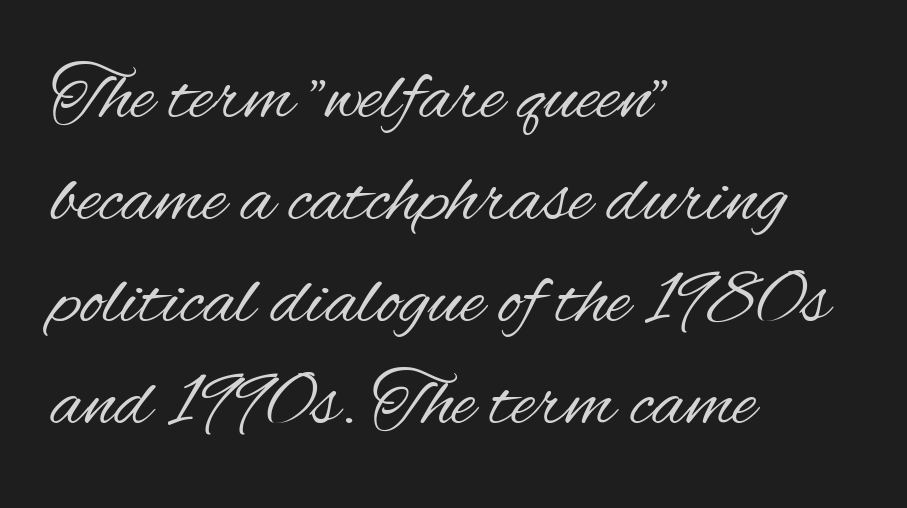
Q: Is the text bold? A: No.
Q: Is the text italic (slanted)? A: Yes.
Q: Is the typeface a serif or a sans-serif typeface? A: Sans-serif.
Q: Is the text underlined? A: No.
Q: How is the paragraph aligned? A: Left-aligned.
Q: Is the spacing between letters normal or unusually wide? A: Normal.
Q: Is the spacing between lines tight, normal or loose? A: Normal.
Q: Width (condensed, normal, or wide)? A: Condensed.
Q: Stroke contrast? A: Medium.
Q: x-height? A: Small.
Q: Monospaced? A: No.
